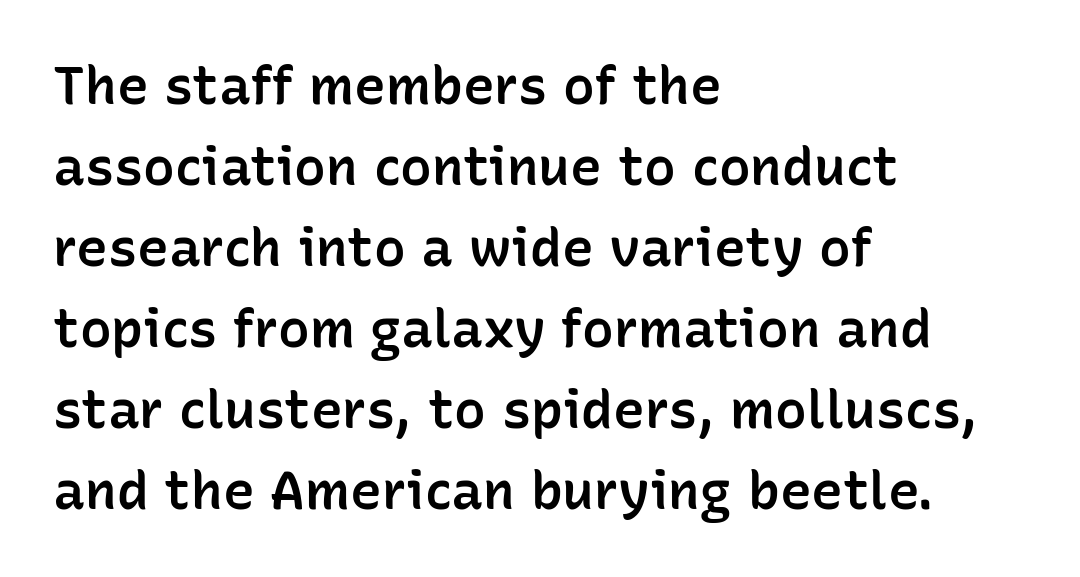
The image shows 53 px semibold sans-serif type, upright; set left-aligned, normal line spacing (1.53x), normal letter spacing, not underlined; low stroke contrast and a medium x-height.
